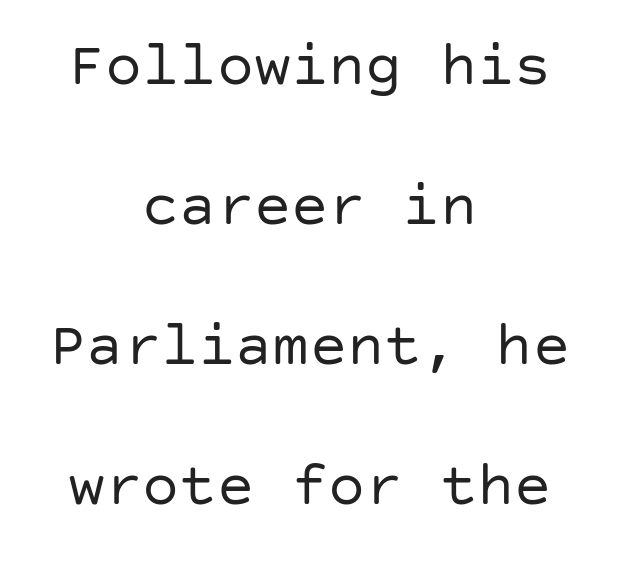
{"serif": "no", "italic": "no", "bold": "no", "weight": "regular", "width": "normal", "stroke_contrast": "low", "x_height": "large", "underline": "no", "align": "center", "line_spacing": "loose", "line_spacing_ratio": 2.26, "letter_spacing": "normal", "letter_spacing_em": 0.0, "glyph_px": 62}
